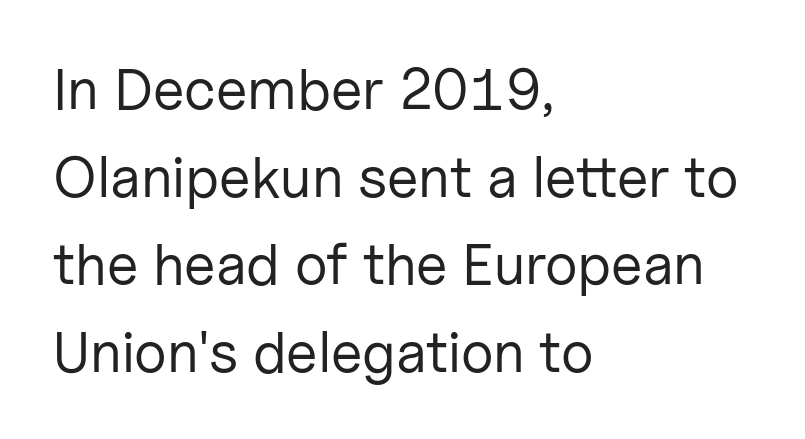
{"serif": "no", "italic": "no", "bold": "no", "weight": "regular", "width": "normal", "stroke_contrast": "low", "x_height": "medium", "monospaced": "no", "underline": "no", "align": "left", "line_spacing": "normal", "line_spacing_ratio": 1.51, "letter_spacing": "normal", "letter_spacing_em": 0.0, "glyph_px": 58}
